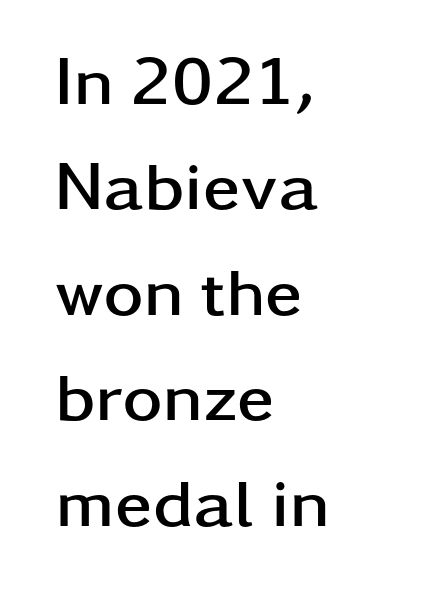
The image shows 68 px semibold, wide sans-serif type, upright; set left-aligned, normal line spacing (1.55x), normal letter spacing, not underlined; low stroke contrast and a medium x-height.
